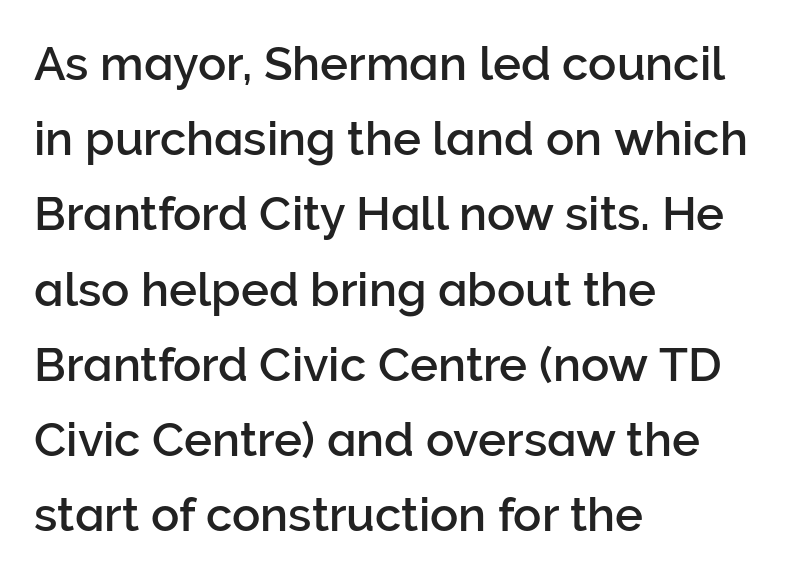
Only glyphs here, with clear space below each row. A typesetter would call this leading conventional body-copy spacing. This is roman type, the default non-slanted kind. Looks like regular typesetting: each glyph gets only the width it needs.
